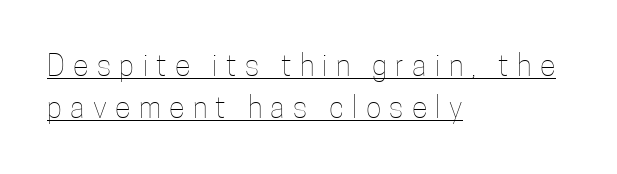
Q: Is the text bold? A: No.
Q: Is the text italic (slanted)? A: No, it is upright.
Q: Is the text underlined? A: Yes.
Q: How is the paragraph aligned? A: Left-aligned.
Q: Is the spacing between letters normal or unusually wide? A: Unusually wide.
Q: Is the spacing between lines tight, normal or loose? A: Normal.
Q: Width (condensed, normal, or wide)? A: Condensed.
Q: Stroke contrast? A: Low.
Q: x-height? A: Medium.
Q: Monospaced? A: No.
